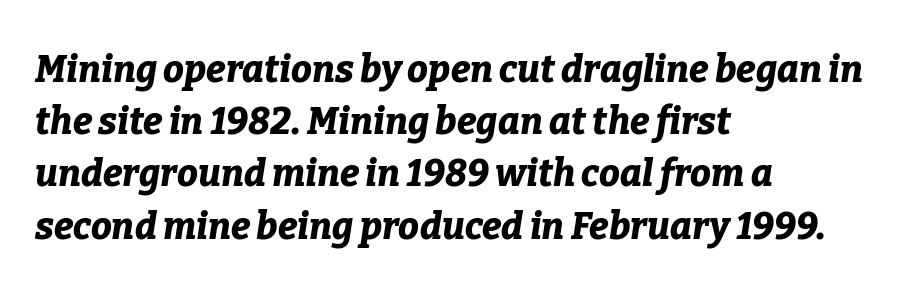
The image shows 37 px bold type, italic (leaning right); set left-aligned, normal line spacing (1.41x), normal letter spacing, not underlined; low stroke contrast and a medium x-height.
